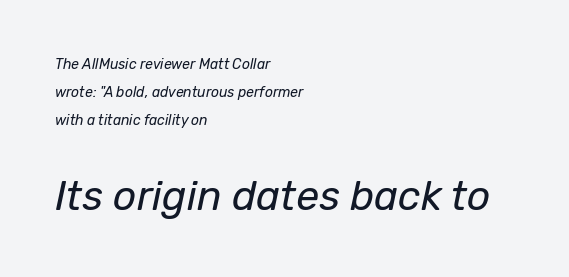
The image shows 41 px regular-weight type, italic (leaning right); set left-aligned, loose line spacing (1.99x), normal letter spacing, not underlined; the second (bottom) block is 2.93x larger; low stroke contrast and a medium x-height.
